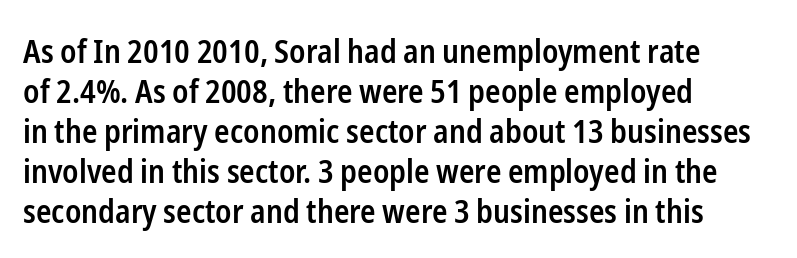
The image shows 32 px semibold, condensed sans-serif type, upright; set left-aligned, normal line spacing (1.25x), normal letter spacing, not underlined; low stroke contrast and a medium x-height.
